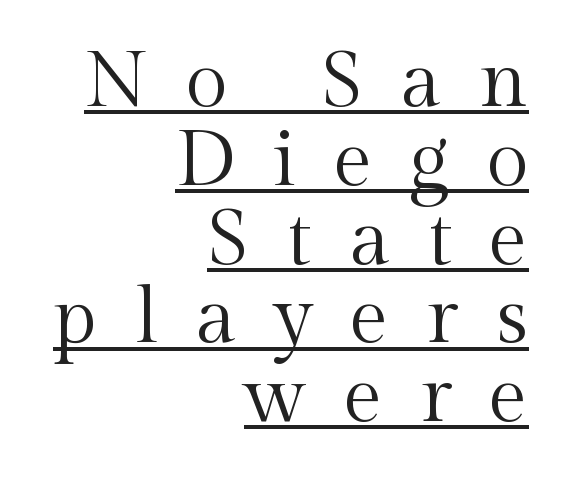
{"serif": "yes", "italic": "no", "bold": "no", "weight": "regular", "width": "normal", "x_height": "medium", "monospaced": "no", "underline": "yes", "align": "right", "line_spacing": "tight", "line_spacing_ratio": 1.01, "letter_spacing": "wide", "letter_spacing_em": 0.48, "glyph_px": 78}
